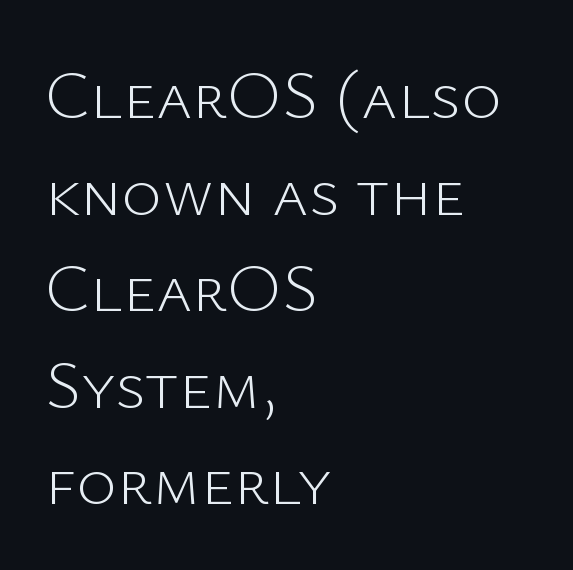
Q: Is the text bold? A: No.
Q: Is the text italic (slanted)? A: No, it is upright.
Q: Is the typeface a serif or a sans-serif typeface? A: Sans-serif.
Q: Is the text underlined? A: No.
Q: How is the paragraph aligned? A: Left-aligned.
Q: Is the spacing between letters normal or unusually wide? A: Normal.
Q: Is the spacing between lines tight, normal or loose? A: Normal.
Q: Width (condensed, normal, or wide)? A: Normal.
Q: Stroke contrast? A: Low.
Q: x-height? A: Medium.
Q: Monospaced? A: No.
